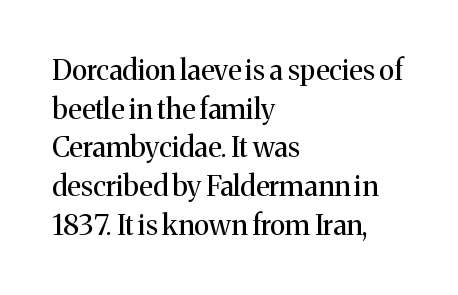
Each letter keeps its own natural width here, so spacing adapts to shape. The weight tops out at a normal text grade. A typesetter would label this face a serif. The line-height multiplier appears to be the usual default. This sample uses an upright cut, with every glyph sitting square on the baseline.
